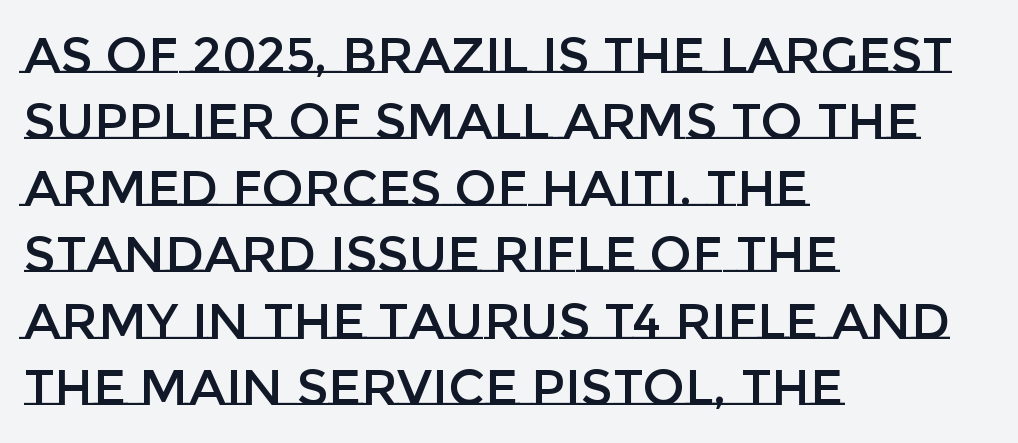
The image shows 50 px text type, upright; set left-aligned, normal line spacing (1.33x), normal letter spacing, not underlined; low stroke contrast and a large x-height.
